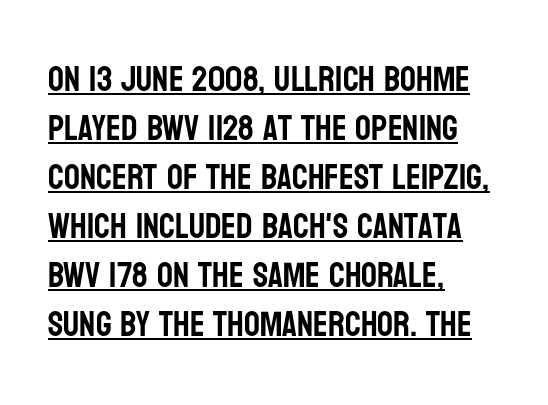
{"serif": "no", "italic": "no", "width": "condensed", "stroke_contrast": "low", "x_height": "large", "monospaced": "no", "underline": "yes", "align": "left", "line_spacing": "normal", "line_spacing_ratio": 1.4, "letter_spacing": "normal", "letter_spacing_em": 0.0, "glyph_px": 35}
